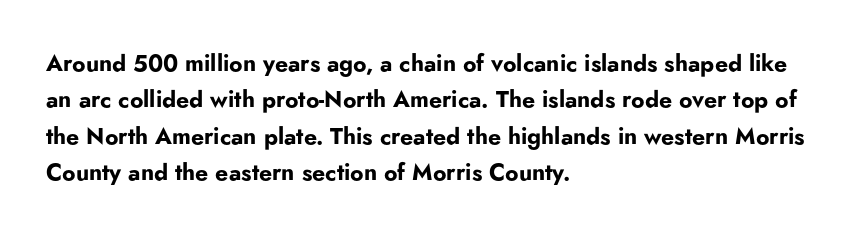
{"italic": "no", "bold": "yes", "underline": "no", "align": "left", "line_spacing": "normal", "line_spacing_ratio": 1.58, "letter_spacing": "normal", "letter_spacing_em": 0.0, "glyph_px": 23}
